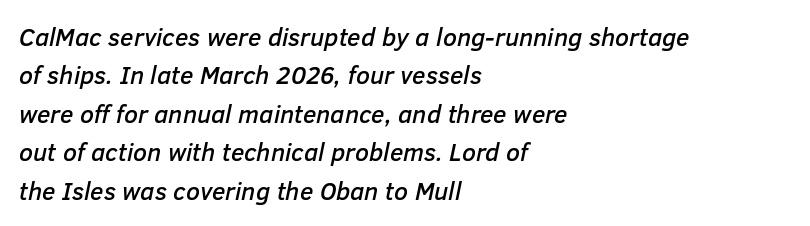
The leading is moderate, giving the passage an even texture. The typesetter chose a ragged-right arrangement here. Glance below the letters and you will spot only blank space. Observe the ordinary spacing: letters are neighbours, not strangers. Designer's note — italics engaged.
